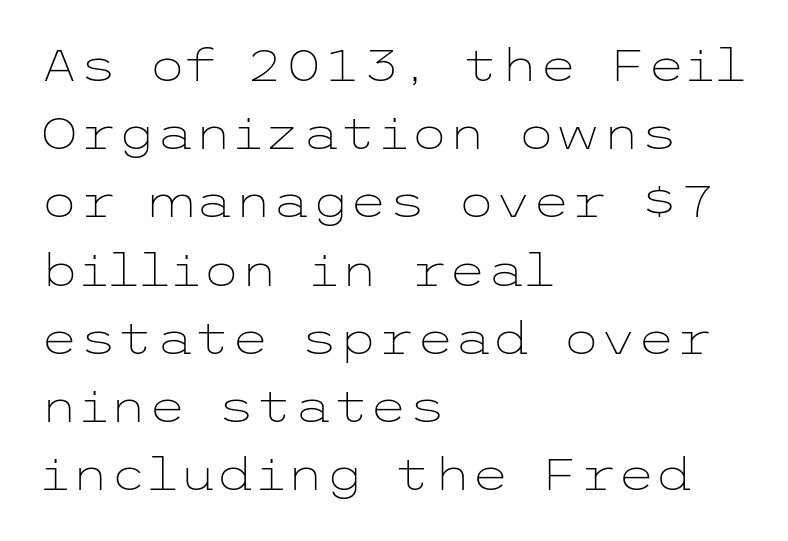
{"serif": "no", "italic": "no", "bold": "no", "weight": "light", "width": "wide", "stroke_contrast": "low", "x_height": "medium", "underline": "no", "align": "left", "line_spacing": "normal", "line_spacing_ratio": 1.55, "letter_spacing": "normal", "letter_spacing_em": 0.0, "glyph_px": 44}
